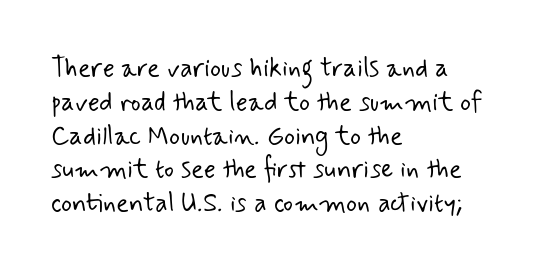
The image shows 26 px text type; set left-aligned, normal line spacing (1.3x), normal letter spacing, not underlined.
